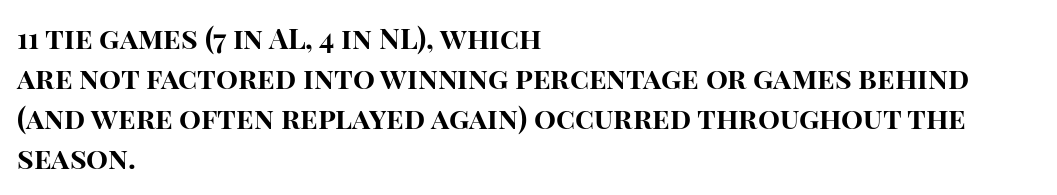
Q: Is the text bold? A: Yes.
Q: Is the text italic (slanted)? A: No, it is upright.
Q: Is the typeface a serif or a sans-serif typeface? A: Sans-serif.
Q: Is the text underlined? A: No.
Q: How is the paragraph aligned? A: Left-aligned.
Q: Is the spacing between letters normal or unusually wide? A: Normal.
Q: Is the spacing between lines tight, normal or loose? A: Normal.
Q: Width (condensed, normal, or wide)? A: Normal.
Q: Stroke contrast? A: High.
Q: x-height? A: Large.
Q: Monospaced? A: No.
